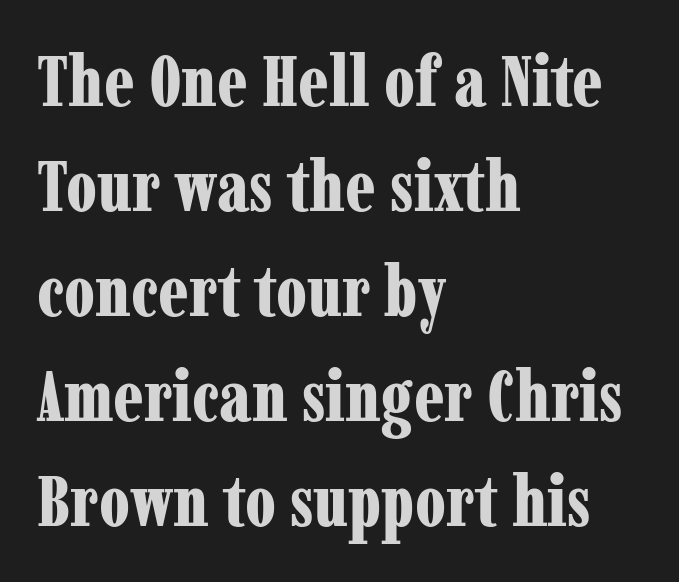
The letters sit at their default tracking, neither squeezed nor spread. The font's upright variant was chosen for this text. The face used here is proportionally spaced, like ordinary book or web type. A student would call this left alignment; a typographer would say flush left, rag right. How heavy is the stroke? Heavy — this is a bold.
